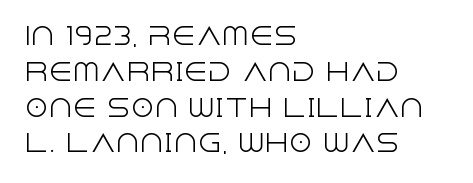
{"italic": "no", "bold": "no", "underline": "no", "align": "left", "line_spacing": "normal", "line_spacing_ratio": 1.49, "letter_spacing": "normal", "letter_spacing_em": 0.0, "glyph_px": 24}
